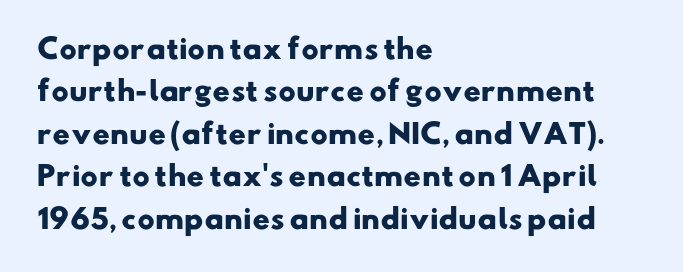
The image shows 27 px bold type; set left-aligned, normal line spacing (1.57x), normal letter spacing, not underlined.
